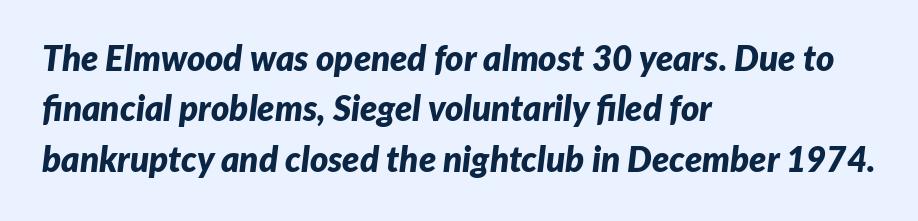
Q: Is the text bold? A: Yes.
Q: Is the text italic (slanted)? A: Yes, it leans right by about 7 degrees.
Q: Is the text underlined? A: No.
Q: How is the paragraph aligned? A: Left-aligned.
Q: Is the spacing between letters normal or unusually wide? A: Normal.
Q: Is the spacing between lines tight, normal or loose? A: Normal.
Q: Width (condensed, normal, or wide)? A: Normal.
Q: Stroke contrast? A: Low.
Q: x-height? A: Medium.
Q: Monospaced? A: No.
